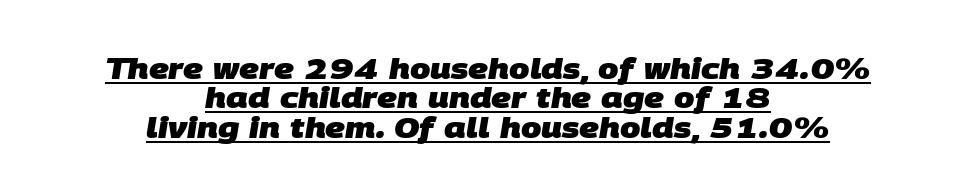
Q: Is the text bold? A: Yes.
Q: Is the typeface a serif or a sans-serif typeface? A: Sans-serif.
Q: Is the text underlined? A: Yes.
Q: How is the paragraph aligned? A: Centered.
Q: Is the spacing between letters normal or unusually wide? A: Normal.
Q: Is the spacing between lines tight, normal or loose? A: Tight.
Q: Width (condensed, normal, or wide)? A: Normal.
Q: Stroke contrast? A: Low.
Q: x-height? A: Large.
Q: Monospaced? A: No.
